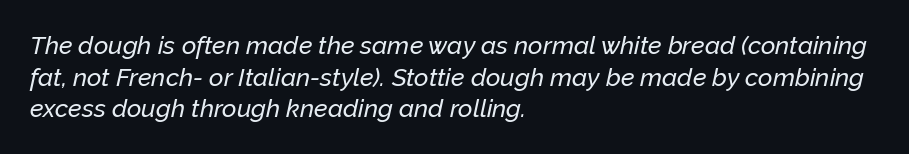
Q: Is the text italic (slanted)? A: Yes, it leans right by about 12 degrees.
Q: Is the text underlined? A: No.
Q: How is the paragraph aligned? A: Left-aligned.
Q: Is the spacing between letters normal or unusually wide? A: Normal.
Q: Is the spacing between lines tight, normal or loose? A: Normal.
